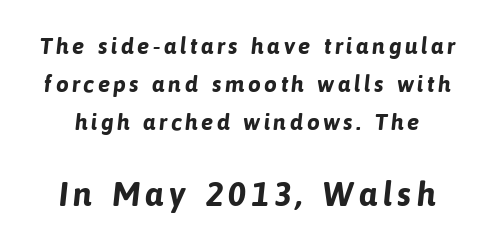
{"serif": "no", "bold": "yes", "weight": "bold", "width": "normal", "stroke_contrast": "low", "x_height": "medium", "monospaced": "no", "underline": "no", "line_spacing": "normal", "line_spacing_ratio": 1.66, "larger_block": "second", "size_ratio": 1.48, "glyph_px": 34}
